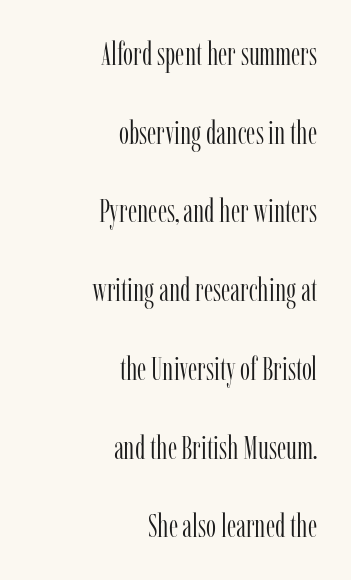
{"serif": "yes", "italic": "no", "bold": "no", "weight": "light", "width": "condensed", "stroke_contrast": "low", "x_height": "medium", "monospaced": "no", "underline": "no", "align": "right", "line_spacing": "loose", "line_spacing_ratio": 2.46, "letter_spacing": "normal", "letter_spacing_em": 0.0, "glyph_px": 32}
